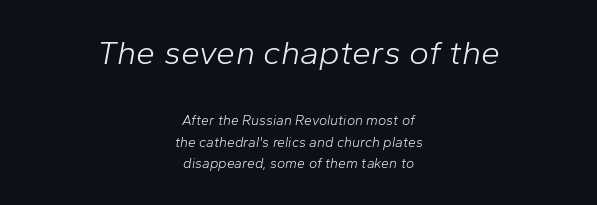
What's the leading like? Ordinary, nothing unusual. These lines are rendered in a variable-pitch font. The weight would be labelled regular, book, light, or lighter still. Is the lower block the larger one? No — the upper block carries the bigger type. The whitespace from short lines is split evenly between both sides.
